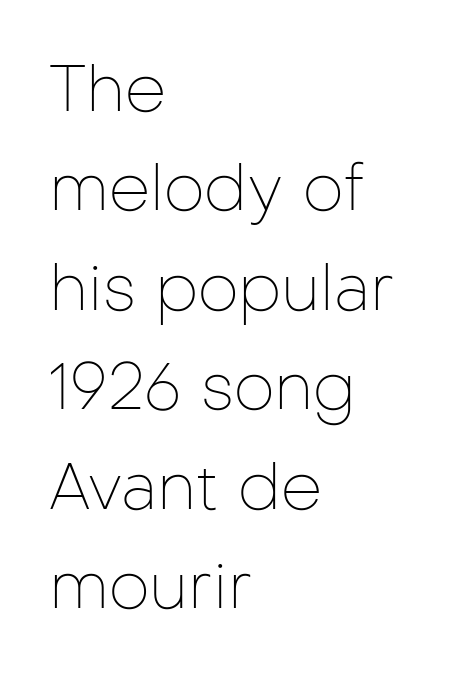
Q: Is the text bold? A: No.
Q: Is the text italic (slanted)? A: No, it is upright.
Q: Is the typeface a serif or a sans-serif typeface? A: Sans-serif.
Q: Is the text underlined? A: No.
Q: How is the paragraph aligned? A: Left-aligned.
Q: Is the spacing between letters normal or unusually wide? A: Normal.
Q: Is the spacing between lines tight, normal or loose? A: Normal.
Q: Width (condensed, normal, or wide)? A: Normal.
Q: Stroke contrast? A: Low.
Q: x-height? A: Medium.
Q: Monospaced? A: No.
